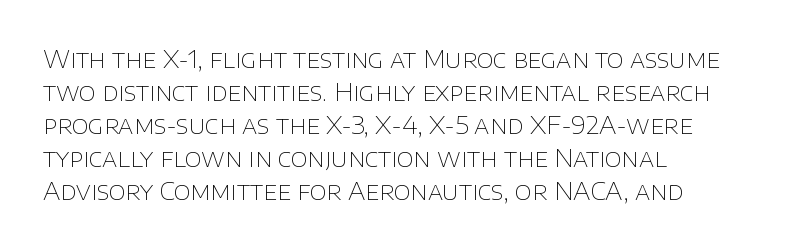
{"italic": "no", "bold": "no", "underline": "no", "align": "left", "line_spacing": "normal", "line_spacing_ratio": 1.38, "letter_spacing": "normal", "letter_spacing_em": 0.0, "glyph_px": 24}
